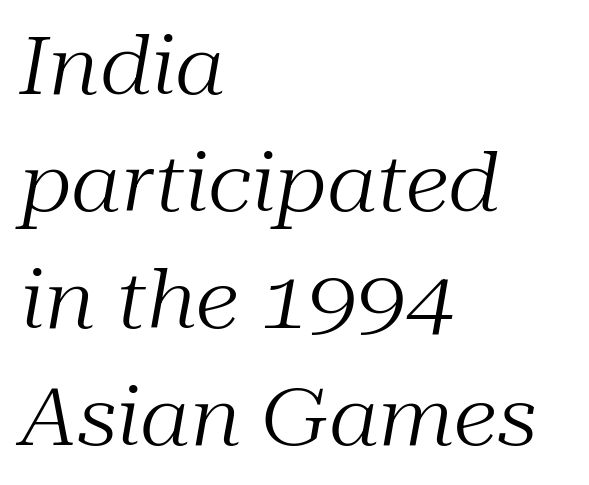
{"serif": "yes", "italic": "yes", "lean": "right", "slant_degrees": 10, "bold": "no", "weight": "regular", "width": "normal", "stroke_contrast": "medium", "x_height": "medium", "monospaced": "no", "underline": "no", "align": "left", "line_spacing": "normal", "line_spacing_ratio": 1.48, "letter_spacing": "normal", "letter_spacing_em": 0.0, "glyph_px": 79}
